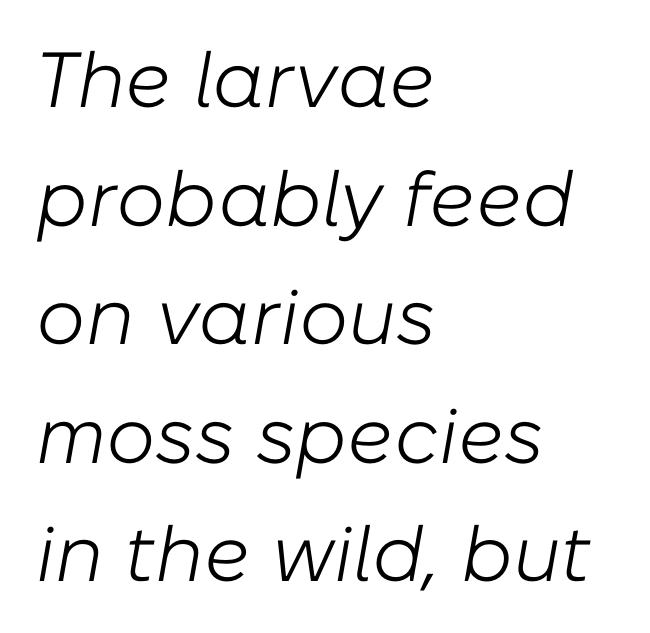
{"italic": "yes", "lean": "right", "slant_degrees": 10, "bold": "no", "weight": "light", "width": "normal", "stroke_contrast": "low", "x_height": "medium", "monospaced": "no", "underline": "no", "align": "left", "line_spacing": "normal", "line_spacing_ratio": 1.52, "letter_spacing": "normal", "letter_spacing_em": 0.0, "glyph_px": 78}
